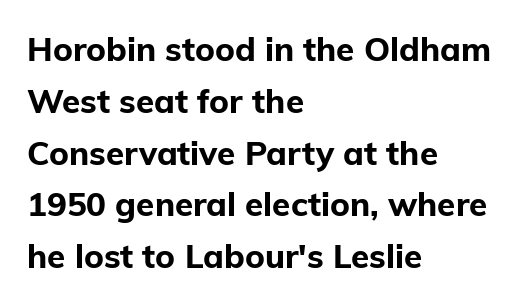
Q: Is the text bold? A: Yes.
Q: Is the text italic (slanted)? A: No, it is upright.
Q: Is the typeface a serif or a sans-serif typeface? A: Sans-serif.
Q: Is the text underlined? A: No.
Q: How is the paragraph aligned? A: Left-aligned.
Q: Is the spacing between letters normal or unusually wide? A: Normal.
Q: Is the spacing between lines tight, normal or loose? A: Normal.
Q: Width (condensed, normal, or wide)? A: Normal.
Q: Stroke contrast? A: Low.
Q: x-height? A: Medium.
Q: Monospaced? A: No.
